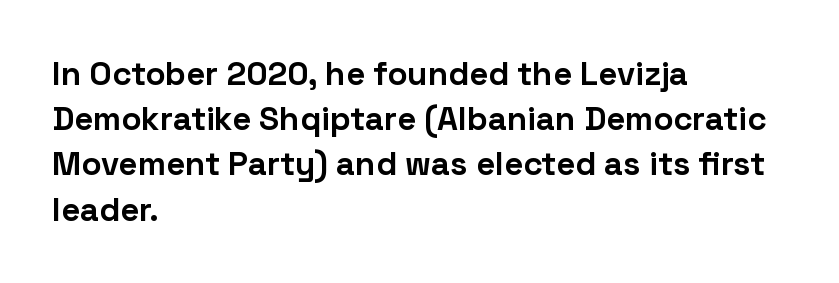
Whoever set this chose a conventional vertical rhythm. Are there feet on the stems? There aren't — it's a sans. Character widths vary here, with narrow letters taking less room than wide ones. Descenders hang freely into open space.
